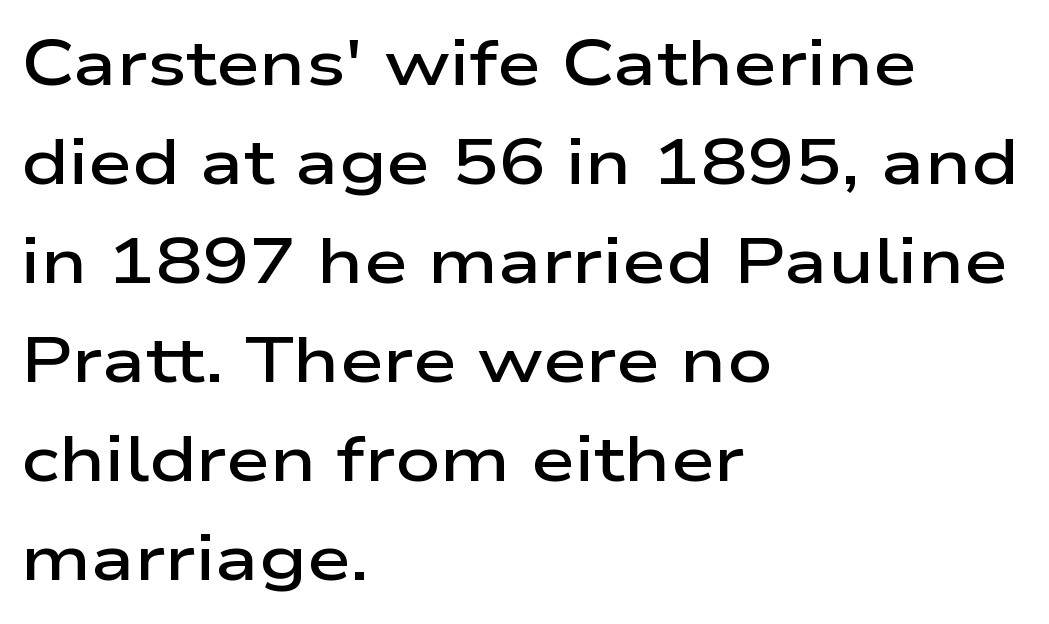
{"serif": "no", "italic": "no", "bold": "semi", "weight": "semibold", "width": "wide", "stroke_contrast": "low", "x_height": "medium", "monospaced": "no", "underline": "no", "align": "left", "line_spacing": "normal", "line_spacing_ratio": 1.57, "letter_spacing": "normal", "letter_spacing_em": 0.0, "glyph_px": 63}
